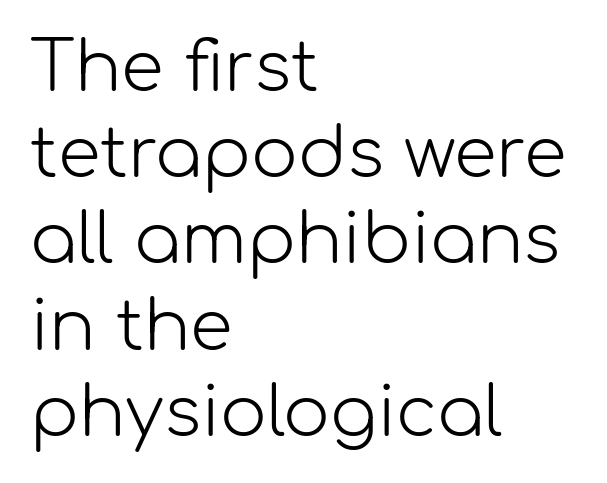
Q: Is the text bold? A: No.
Q: Is the text italic (slanted)? A: No, it is upright.
Q: Is the typeface a serif or a sans-serif typeface? A: Sans-serif.
Q: Is the text underlined? A: No.
Q: How is the paragraph aligned? A: Left-aligned.
Q: Is the spacing between letters normal or unusually wide? A: Normal.
Q: Is the spacing between lines tight, normal or loose? A: Normal.
Q: Width (condensed, normal, or wide)? A: Normal.
Q: Stroke contrast? A: Low.
Q: x-height? A: Medium.
Q: Monospaced? A: No.
